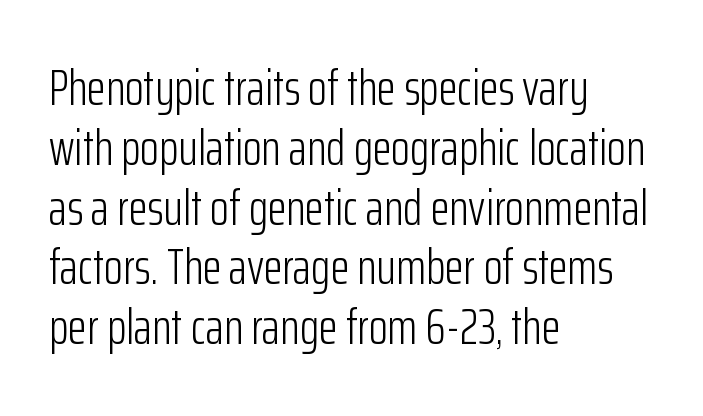
{"serif": "no", "italic": "no", "bold": "no", "weight": "light", "width": "condensed", "stroke_contrast": "low", "x_height": "medium", "monospaced": "no", "underline": "no", "align": "left", "line_spacing_ratio": 1.22, "letter_spacing": "normal", "letter_spacing_em": 0.0, "glyph_px": 49}
